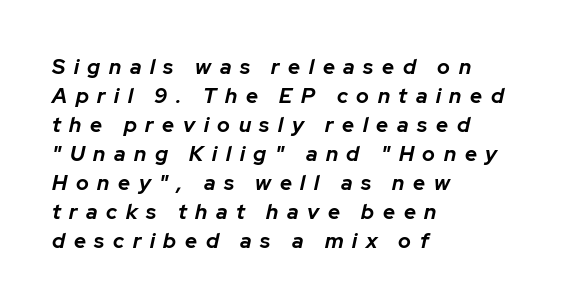
Clear beneath every line of the passage. This rendering widens character spacing well past its baseline value. The rag falls on the right side of this text block. Slant detected: the letters are inclined. These words are printed bold, with thick strokes throughout.
